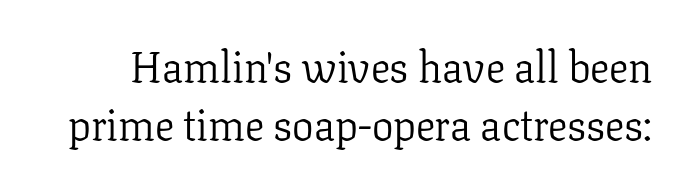
The image shows 43 px light serif type, upright; set normal line spacing (1.34x), normal letter spacing, not underlined; low stroke contrast and a medium x-height.
